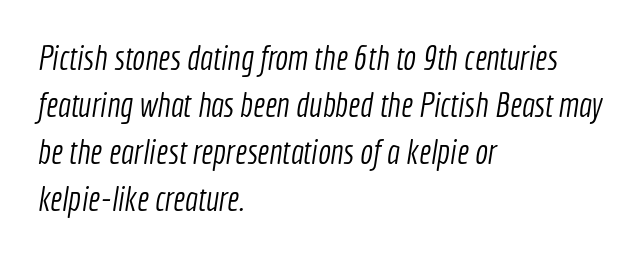
The image shows 34 px light, condensed sans-serif type; set left-aligned, normal line spacing (1.38x), normal letter spacing, not underlined; a medium x-height.
